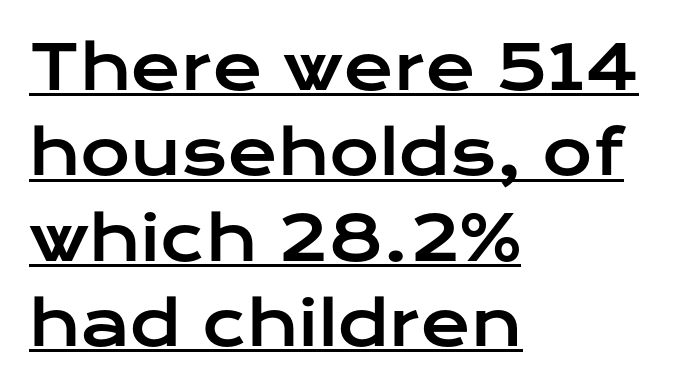
Q: Is the text italic (slanted)? A: No, it is upright.
Q: Is the typeface a serif or a sans-serif typeface? A: Sans-serif.
Q: Is the text underlined? A: Yes.
Q: How is the paragraph aligned? A: Left-aligned.
Q: Is the spacing between letters normal or unusually wide? A: Normal.
Q: Is the spacing between lines tight, normal or loose? A: Normal.
Q: Width (condensed, normal, or wide)? A: Wide.
Q: Stroke contrast? A: Low.
Q: x-height? A: Medium.
Q: Monospaced? A: No.
